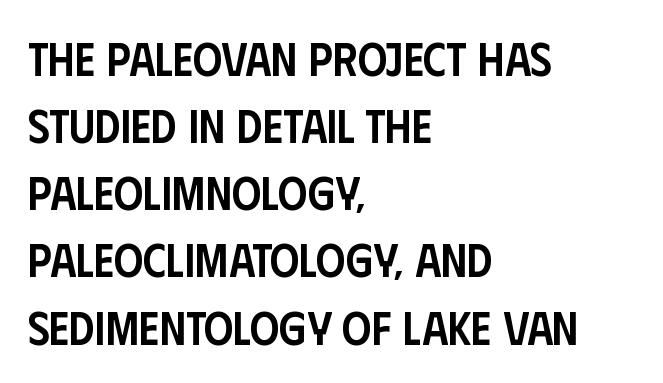
{"serif": "no", "italic": "no", "bold": "semi", "weight": "semibold", "width": "condensed", "stroke_contrast": "low", "x_height": "large", "monospaced": "no", "underline": "no", "align": "left", "line_spacing": "normal", "line_spacing_ratio": 1.46, "letter_spacing": "normal", "letter_spacing_em": 0.0, "glyph_px": 46}
